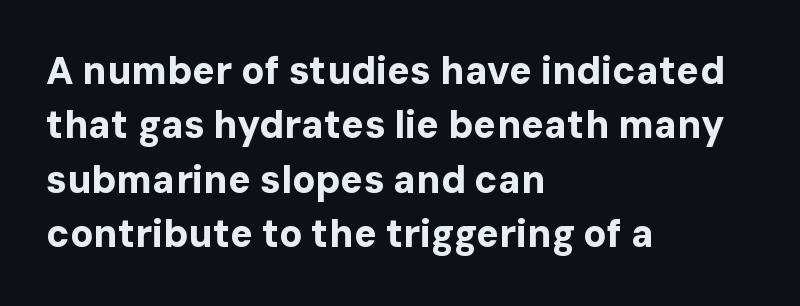
{"serif": "no", "italic": "no", "bold": "yes", "weight": "bold", "width": "normal", "stroke_contrast": "low", "x_height": "medium", "monospaced": "no", "underline": "no", "align": "left", "line_spacing": "normal", "line_spacing_ratio": 1.43, "letter_spacing": "normal", "letter_spacing_em": 0.0, "glyph_px": 38}
